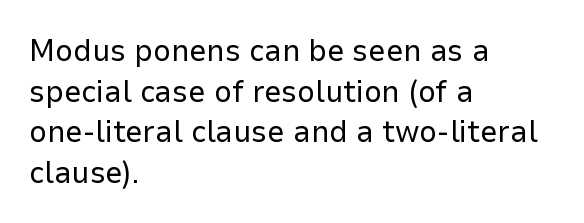
Words float on clear page, feet unadorned. Quick note: interline space is typical. The rendering uses natural spacing where letterforms have individual widths. The typesetter chose a ragged-right arrangement here. Ink coverage per letter is moderate at most. Nothing unusual about the tracking: characters are spaced as the font intends.
